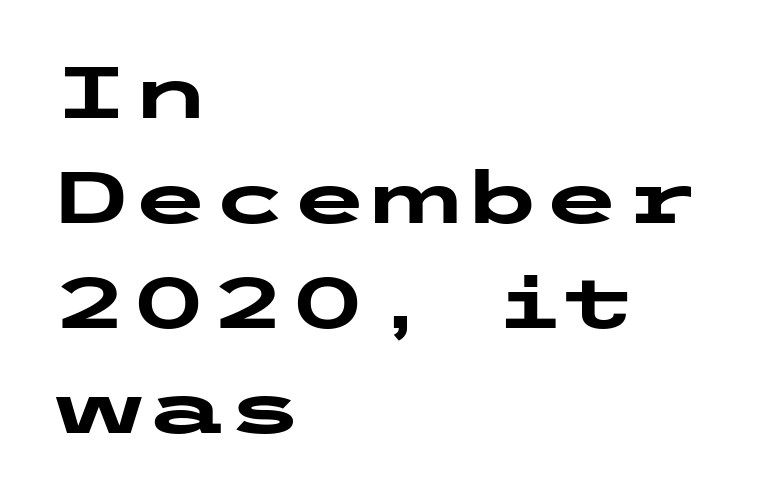
{"serif": "no", "italic": "no", "bold": "yes", "weight": "heavy", "width": "wide", "stroke_contrast": "low", "x_height": "medium", "underline": "no", "align": "left", "line_spacing": "normal", "line_spacing_ratio": 1.46, "letter_spacing": "normal", "letter_spacing_em": 0.0, "glyph_px": 72}
